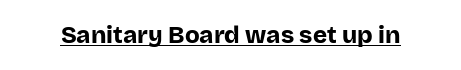
The image shows 24 px bold type, upright; set normal letter spacing, underlined.
